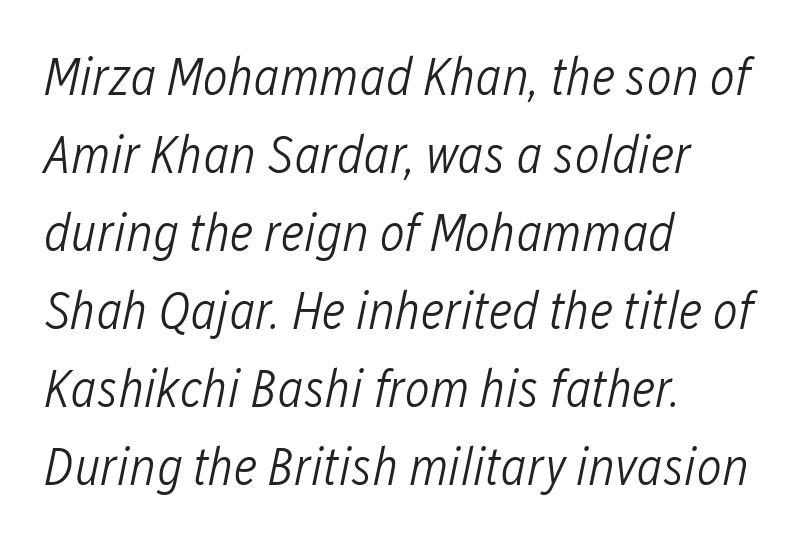
Each row of text sits above clean, open space. The letters sit at their default tracking, neither squeezed nor spread. The ragged edge is on the right, which tells us the setting is flush left. The face used here is proportionally spaced, like ordinary book or web type. A light-to-regular cut is what we see here.
